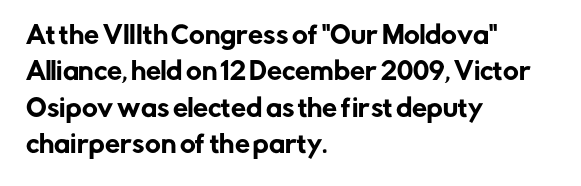
The image shows 24 px text type, upright; set left-aligned, normal line spacing (1.52x), normal letter spacing, not underlined.
